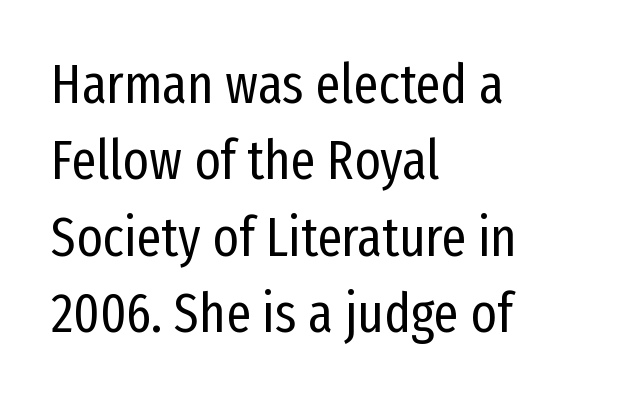
Q: Is the text bold? A: No.
Q: Is the text italic (slanted)? A: No, it is upright.
Q: Is the typeface a serif or a sans-serif typeface? A: Sans-serif.
Q: Is the text underlined? A: No.
Q: How is the paragraph aligned? A: Left-aligned.
Q: Is the spacing between letters normal or unusually wide? A: Normal.
Q: Is the spacing between lines tight, normal or loose? A: Normal.
Q: Width (condensed, normal, or wide)? A: Condensed.
Q: Stroke contrast? A: Low.
Q: x-height? A: Medium.
Q: Monospaced? A: No.
